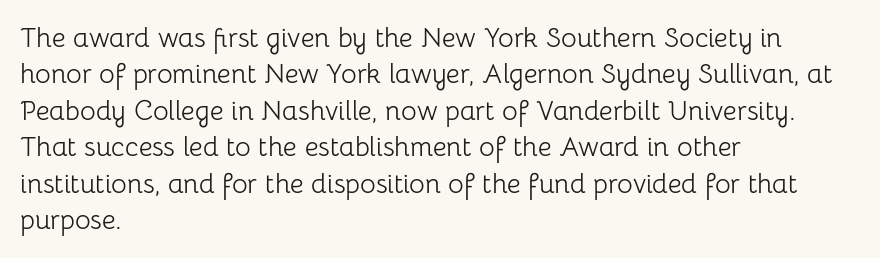
{"italic": "no", "bold": "no", "underline": "no", "align": "left", "line_spacing": "normal", "line_spacing_ratio": 1.35, "letter_spacing": "normal", "letter_spacing_em": 0.0, "glyph_px": 27}
